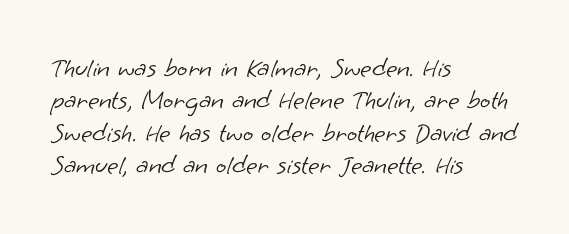
You could call the tracking neutral — neither tight nor loose. Type without underlining. Weight: regular or lighter. Reading down the block, your eye returns to a fixed left position each line.
